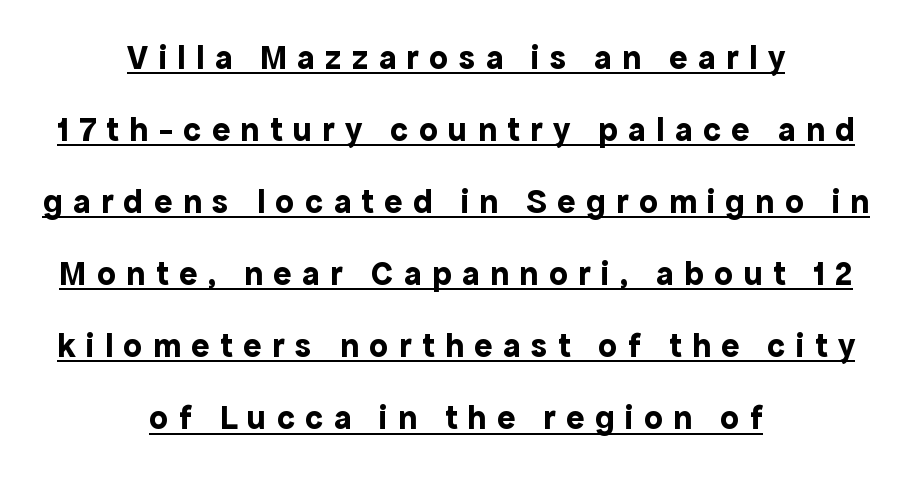
The image shows 34 px bold sans-serif type, upright; set centered, loose line spacing (2.12x), unusually wide letter spacing (+0.31 em), underlined; a medium x-height.
